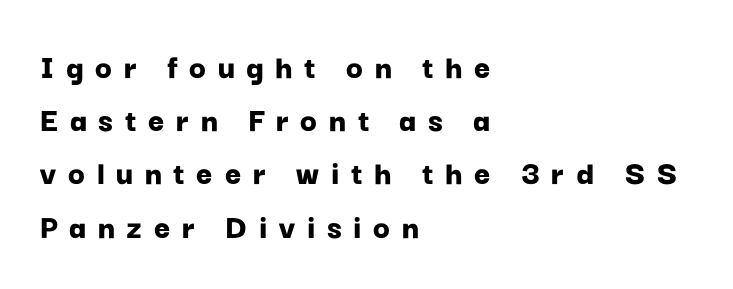
The image shows 35 px bold sans-serif type, upright; set left-aligned, normal line spacing (1.52x), unusually wide letter spacing (+0.33 em), not underlined; low stroke contrast and a medium x-height.
